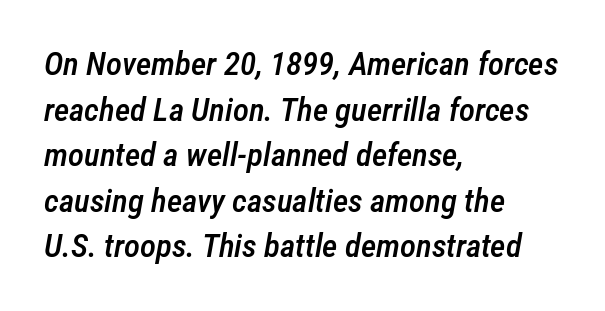
{"italic": "yes", "lean": "right", "slant_degrees": 12, "bold": "semi", "weight": "semibold", "width": "condensed", "stroke_contrast": "low", "x_height": "medium", "monospaced": "no", "underline": "no", "align": "left", "line_spacing": "normal", "line_spacing_ratio": 1.38, "letter_spacing": "normal", "letter_spacing_em": 0.0, "glyph_px": 33}
